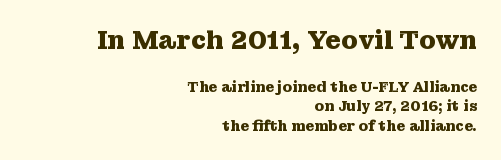
Q: Is the text bold? A: Yes.
Q: Is the text italic (slanted)? A: No, it is upright.
Q: Is the text underlined? A: No.
Q: How is the paragraph aligned? A: Right-aligned.
Q: Is the spacing between letters normal or unusually wide? A: Normal.
Q: Is the spacing between lines tight, normal or loose? A: Normal.
Q: Which block of text is set in a larger size, the first (top) or the second (bottom)? A: The first (top) one.
